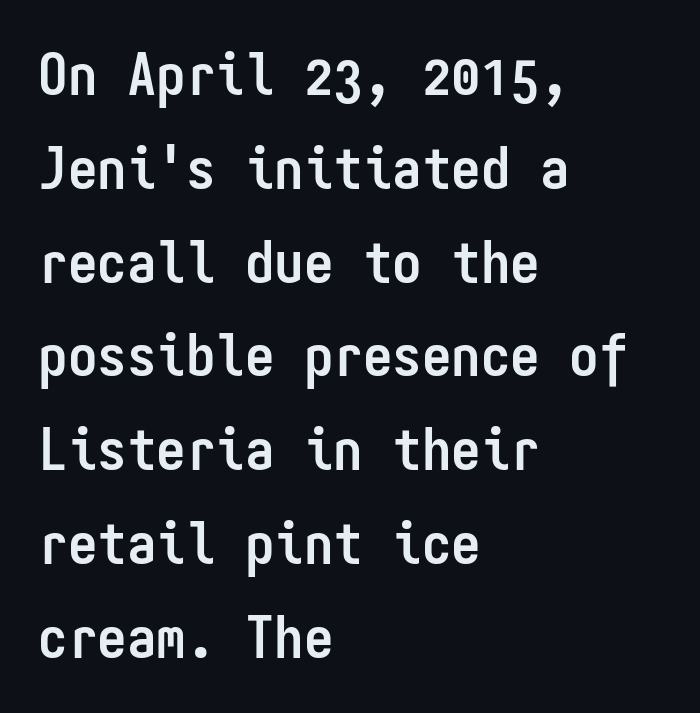
Q: Is the text bold? A: Yes.
Q: Is the text italic (slanted)? A: No, it is upright.
Q: Is the typeface a serif or a sans-serif typeface? A: Sans-serif.
Q: Is the text underlined? A: No.
Q: How is the paragraph aligned? A: Left-aligned.
Q: Is the spacing between letters normal or unusually wide? A: Normal.
Q: Is the spacing between lines tight, normal or loose? A: Normal.
Q: Width (condensed, normal, or wide)? A: Condensed.
Q: Stroke contrast? A: Low.
Q: x-height? A: Medium.
Q: Monospaced? A: Yes.
